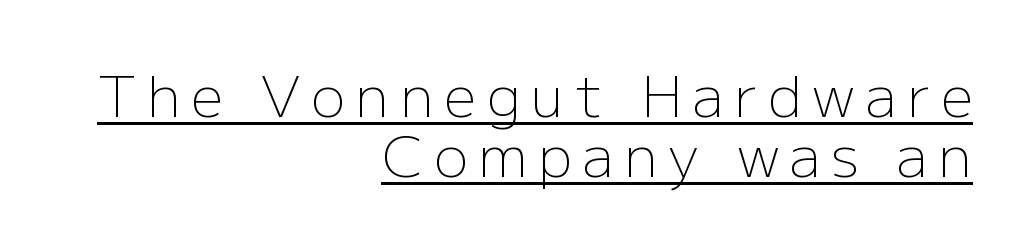
Vertically, the passage feels compressed, each row crowding the next. Caption: lettering with a line underneath. Stems and bowls with no extra thickness — not bold. The letters advance in unequal steps, a hallmark of proportional type. This sample uses an upright cut, with every glyph sitting square on the baseline.
